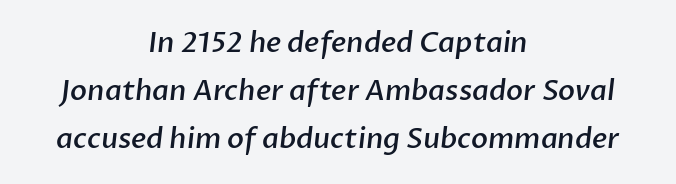
Centered paragraph, ragged on both sides. Standard letterfit; no display-style spreading of the glyphs. Words float on clear page, feet unadorned. Proportional: the letters do not fall into vertical columns. No feet cap the strokes, marking this as sans-serif type.
